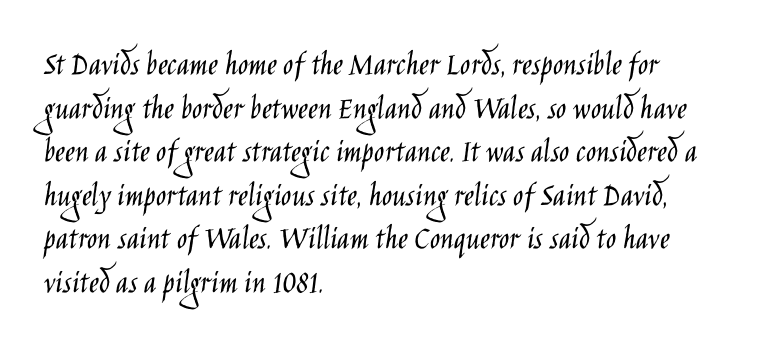
Q: Is the text bold? A: No.
Q: Is the text italic (slanted)? A: Yes.
Q: Is the typeface a serif or a sans-serif typeface? A: Sans-serif.
Q: Is the text underlined? A: No.
Q: How is the paragraph aligned? A: Left-aligned.
Q: Is the spacing between letters normal or unusually wide? A: Normal.
Q: Is the spacing between lines tight, normal or loose? A: Normal.
Q: Width (condensed, normal, or wide)? A: Condensed.
Q: Stroke contrast? A: Low.
Q: x-height? A: Large.
Q: Monospaced? A: No.
